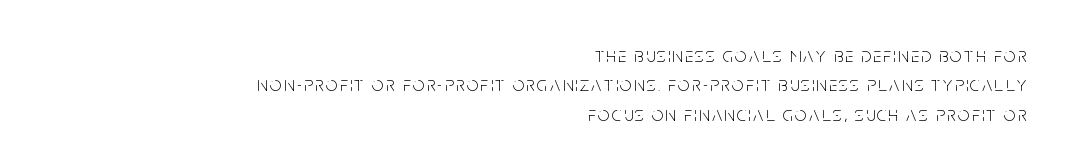
Q: Is the text bold? A: No.
Q: Is the text italic (slanted)? A: No, it is upright.
Q: Is the text underlined? A: No.
Q: How is the paragraph aligned? A: Right-aligned.
Q: Is the spacing between lines tight, normal or loose? A: Normal.
